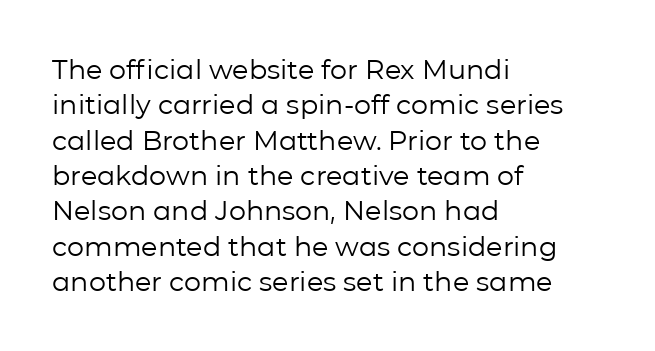
Line beginnings align vertically; line endings do not. The typography opts for an upright posture over an oblique one. Baseline-to-baseline distance is the conventional proportion of letter height. The characters are drawn with everyday or finer stroke widths. Here the glyphs are tracked normally, forming tight word shapes.
